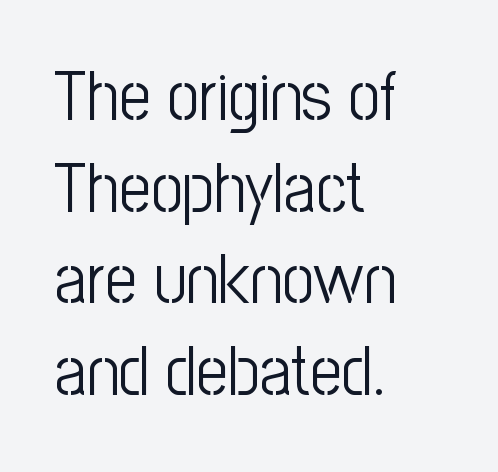
Q: Is the text bold? A: No.
Q: Is the text italic (slanted)? A: No, it is upright.
Q: Is the typeface a serif or a sans-serif typeface? A: Sans-serif.
Q: Is the text underlined? A: No.
Q: How is the paragraph aligned? A: Left-aligned.
Q: Is the spacing between letters normal or unusually wide? A: Normal.
Q: Is the spacing between lines tight, normal or loose? A: Normal.
Q: Width (condensed, normal, or wide)? A: Condensed.
Q: Stroke contrast? A: Low.
Q: x-height? A: Medium.
Q: Monospaced? A: No.
